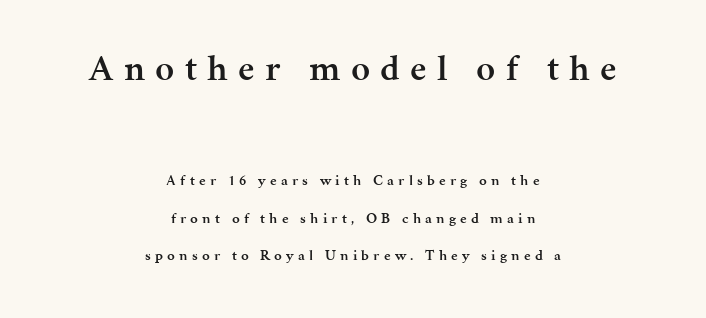
{"serif": "yes", "italic": "no", "bold": "semi", "weight": "semibold", "width": "normal", "stroke_contrast": "medium", "x_height": "medium", "monospaced": "no", "underline": "no", "align": "center", "line_spacing": "loose", "line_spacing_ratio": 2.48, "letter_spacing": "wide", "letter_spacing_em": 0.28, "larger_block": "first", "size_ratio": 2.47, "glyph_px": 37}
